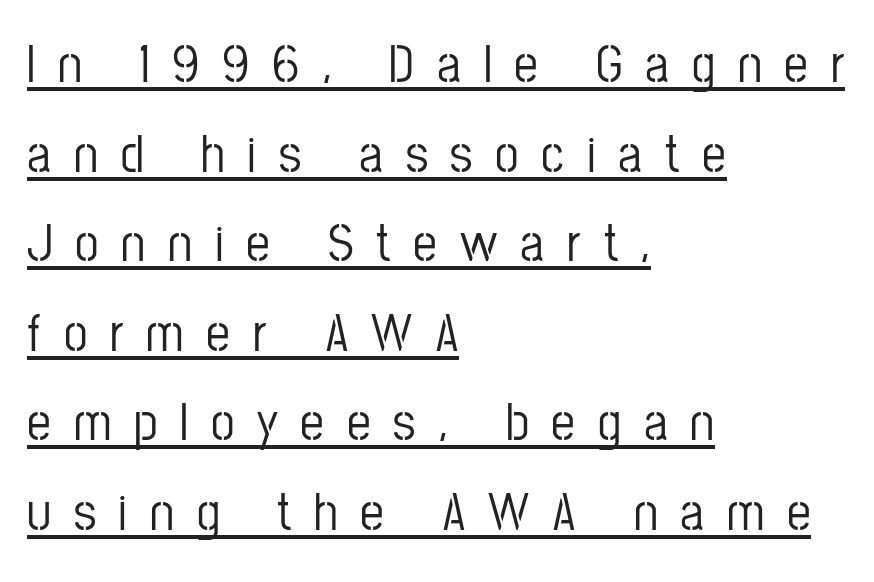
{"serif": "no", "italic": "no", "width": "condensed", "stroke_contrast": "low", "x_height": "medium", "monospaced": "no", "underline": "yes", "align": "left", "line_spacing": "normal", "line_spacing_ratio": 1.69, "letter_spacing": "wide", "letter_spacing_em": 0.43, "glyph_px": 53}
